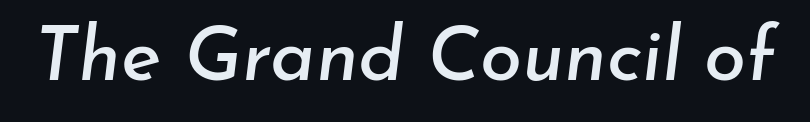
{"italic": "yes", "lean": "right", "slant_degrees": 7, "width": "normal", "stroke_contrast": "low", "x_height": "small", "monospaced": "no", "underline": "no", "letter_spacing": "normal", "letter_spacing_em": 0.0, "glyph_px": 76}
